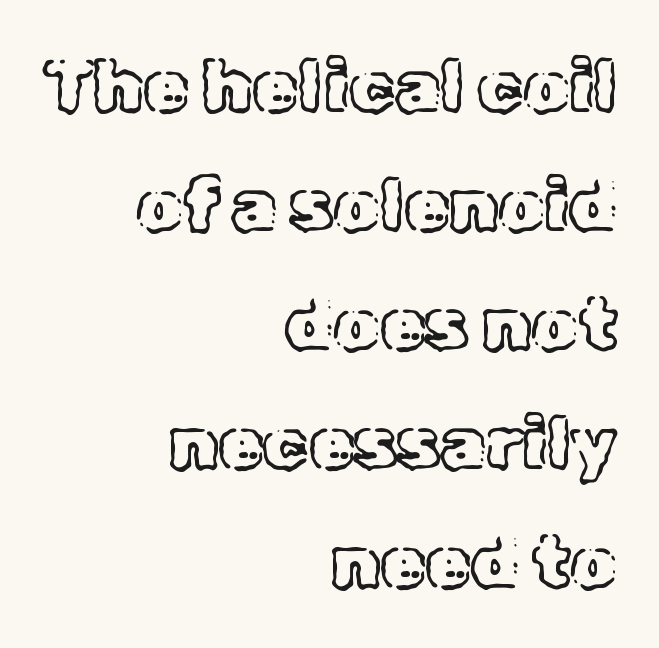
Clear beneath every line of the passage. The letters advance in unequal steps, a hallmark of proportional type. Which margin do the lines hug? The right one — the left edge is uneven. The line-height multiplier appears to be the usual default. Is there any slant? The stems are plumb.
